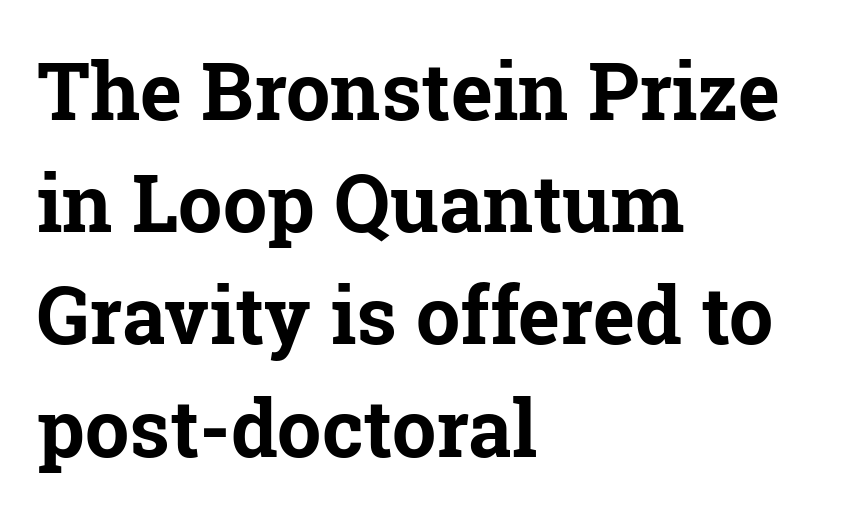
Inter-character spacing is left at the font's built-in metrics. These lines stack with their left ends in a neat column. Just letters on the line, the space beneath them empty. The typeface chosen for these lines features serifs.
